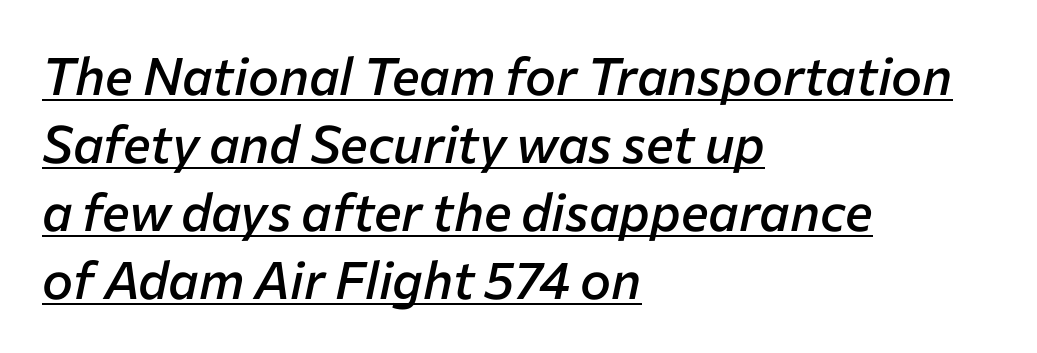
The image shows 52 px semibold type, italic (leaning right); set left-aligned, normal line spacing (1.31x), normal letter spacing, underlined; low stroke contrast and a medium x-height.
